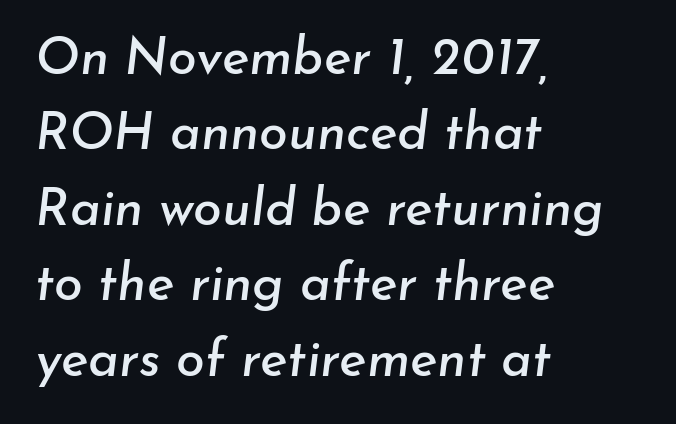
Q: Is the text italic (slanted)? A: Yes, it leans right by about 7 degrees.
Q: Is the text underlined? A: No.
Q: How is the paragraph aligned? A: Left-aligned.
Q: Is the spacing between letters normal or unusually wide? A: Normal.
Q: Is the spacing between lines tight, normal or loose? A: Normal.
Q: Width (condensed, normal, or wide)? A: Normal.
Q: Stroke contrast? A: Low.
Q: x-height? A: Small.
Q: Monospaced? A: No.
